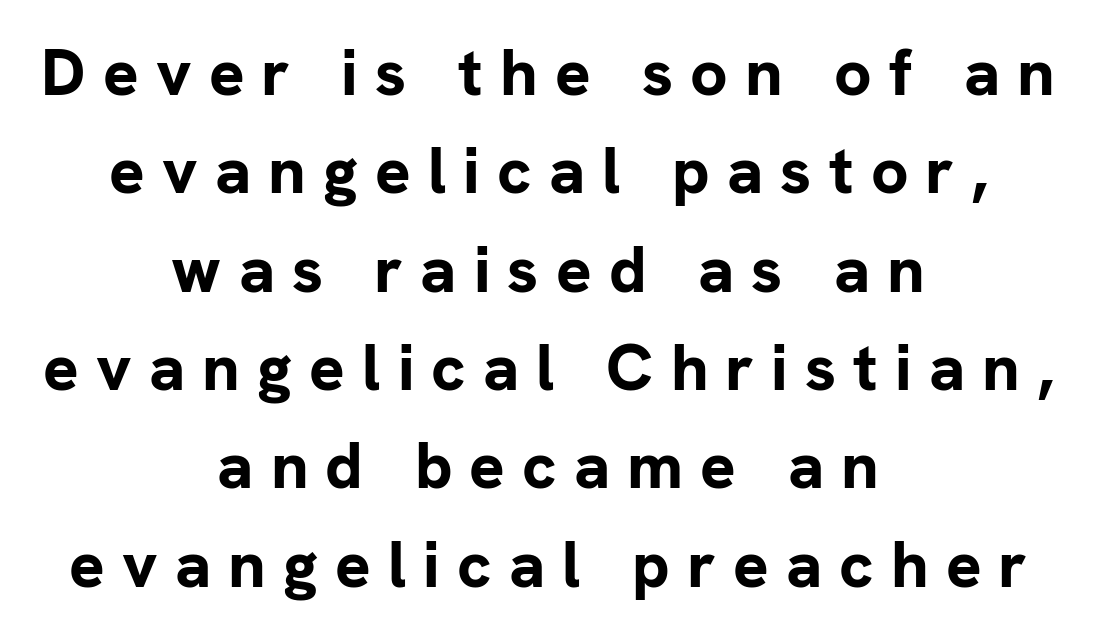
Here the glyphs are tracked loosely, breaking word shapes into spaced letters. A normal amount of white space separates one row of letters from the next. Set as a true bold cut, around the 700 mark. The letters stand straight up with perfectly vertical stems. A student would call this center alignment; a typographer would say set centered. A typesetter would call this proportional, since set widths differ per character.
